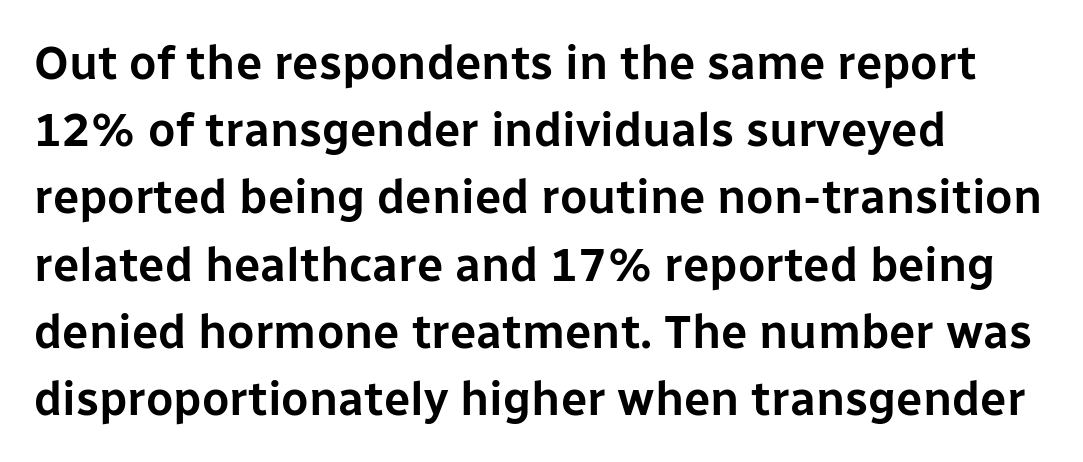
{"serif": "no", "italic": "no", "width": "normal", "stroke_contrast": "low", "x_height": "medium", "monospaced": "no", "underline": "no", "align": "left", "line_spacing": "normal", "line_spacing_ratio": 1.43, "letter_spacing": "normal", "letter_spacing_em": 0.0, "glyph_px": 47}
